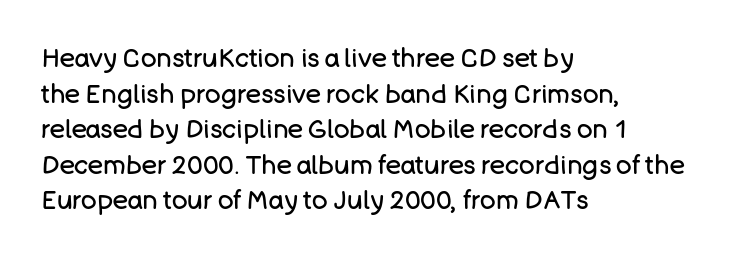
The image shows 26 px text type, upright; set left-aligned, normal line spacing (1.37x), normal letter spacing, not underlined.
